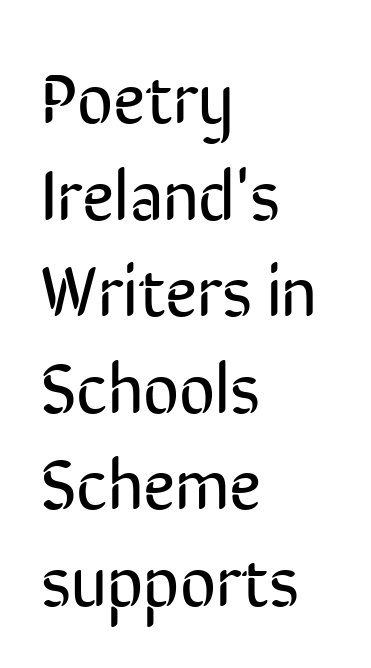
The image shows 70 px regular-weight, condensed sans-serif type, upright; set left-aligned, normal line spacing (1.38x), normal letter spacing, not underlined; low stroke contrast and a medium x-height.
